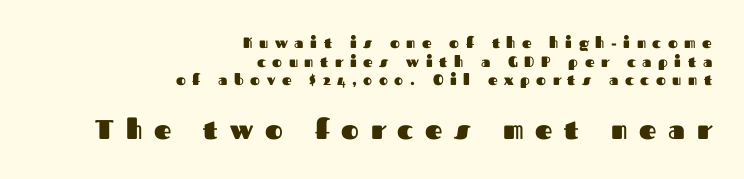
Q: Is the text bold? A: Yes.
Q: Is the text italic (slanted)? A: No, it is upright.
Q: Is the text underlined? A: No.
Q: How is the paragraph aligned? A: Right-aligned.
Q: Is the spacing between letters normal or unusually wide? A: Unusually wide.
Q: Is the spacing between lines tight, normal or loose? A: Normal.
Q: Which block of text is set in a larger size, the first (top) or the second (bottom)? A: The second (bottom) one.
